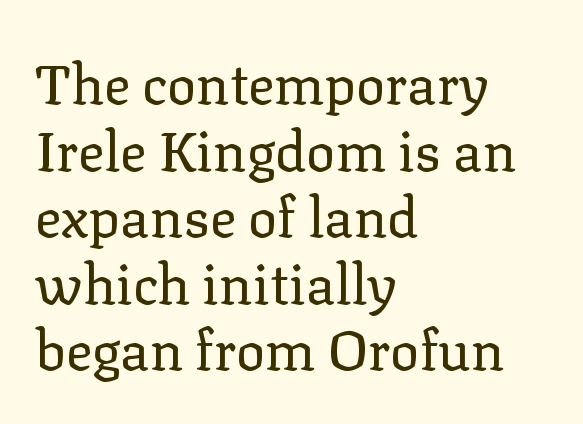
The image shows 55 px regular-weight serif type, upright; set left-aligned, line spacing 1.21x, normal letter spacing, not underlined; low stroke contrast and a medium x-height.
